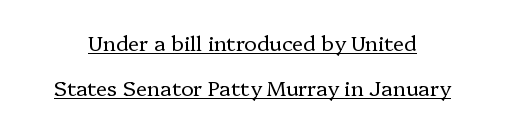
Q: Is the text bold? A: No.
Q: Is the text italic (slanted)? A: No, it is upright.
Q: Is the text underlined? A: Yes.
Q: Is the spacing between letters normal or unusually wide? A: Normal.
Q: Is the spacing between lines tight, normal or loose? A: Loose.
